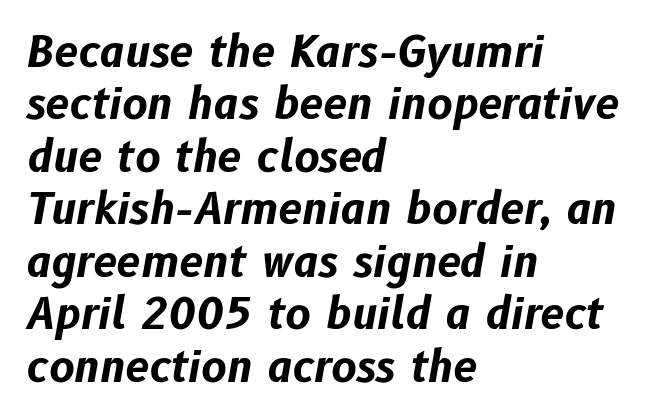
{"italic": "yes", "lean": "right", "slant_degrees": 10, "bold": "yes", "weight": "bold", "width": "normal", "stroke_contrast": "low", "x_height": "medium", "monospaced": "no", "underline": "no", "align": "left", "line_spacing_ratio": 1.22, "letter_spacing": "normal", "letter_spacing_em": 0.0, "glyph_px": 43}
